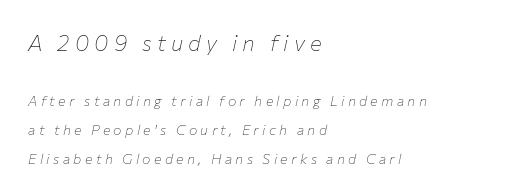
The image shows 22 px text type, italic (leaning right); set left-aligned, loose line spacing (2.06x), unusually wide letter spacing (+0.24 em), not underlined; the first (top) block is 1.57x larger.
